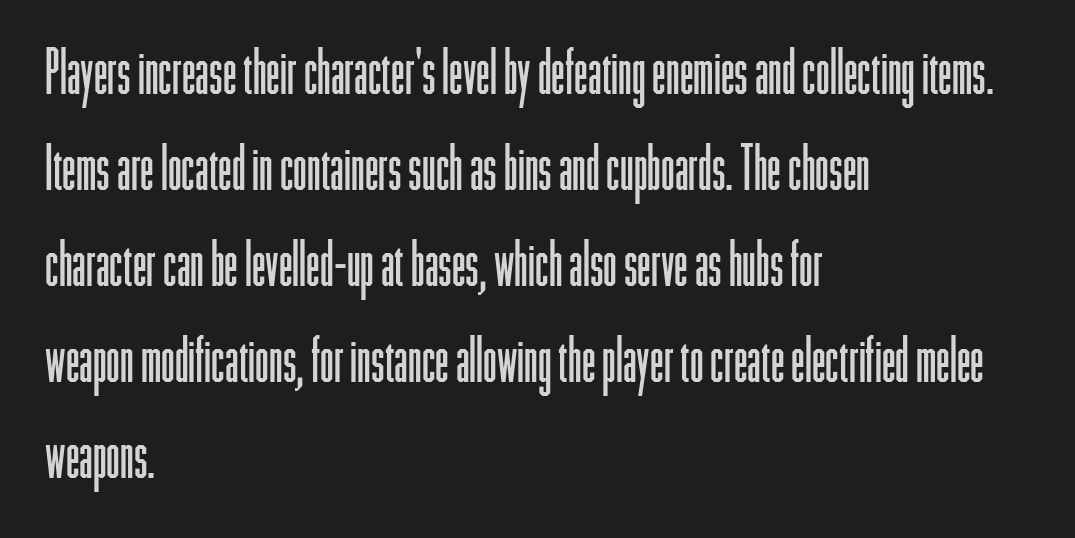
Q: Is the text bold? A: No.
Q: Is the text italic (slanted)? A: No, it is upright.
Q: Is the typeface a serif or a sans-serif typeface? A: Sans-serif.
Q: Is the text underlined? A: No.
Q: How is the paragraph aligned? A: Left-aligned.
Q: Is the spacing between letters normal or unusually wide? A: Normal.
Q: Is the spacing between lines tight, normal or loose? A: Normal.
Q: Width (condensed, normal, or wide)? A: Condensed.
Q: Stroke contrast? A: Low.
Q: x-height? A: Medium.
Q: Monospaced? A: No.
